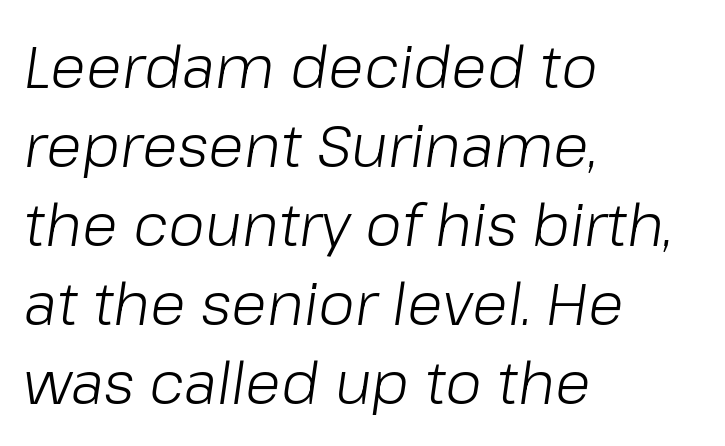
The image shows 59 px light type, italic (leaning right); set left-aligned, normal line spacing (1.34x), normal letter spacing, not underlined; low stroke contrast and a medium x-height.
